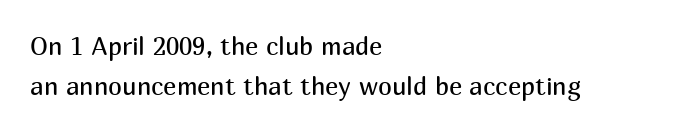
The area under the type is left untouched. A typesetter would mark this as roman, not italic. What's the leading like? Ordinary, nothing unusual. A typesetter would call this zero additional tracking. Which margin do the lines hug? The left one — the right edge is uneven. The cut favours lightness, reaching ordinary text weight at its darkest.
